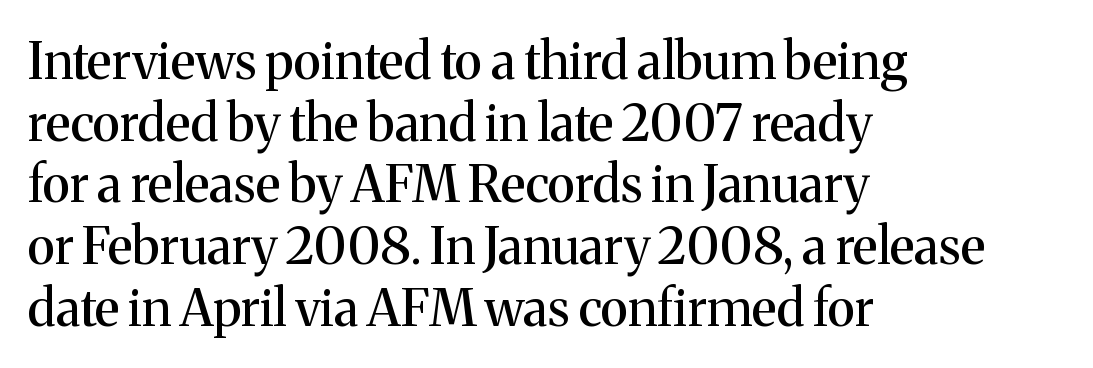
{"serif": "yes", "italic": "no", "width": "normal", "stroke_contrast": "medium", "x_height": "medium", "monospaced": "no", "underline": "no", "align": "left", "line_spacing_ratio": 1.21, "letter_spacing": "normal", "letter_spacing_em": 0.0, "glyph_px": 51}
